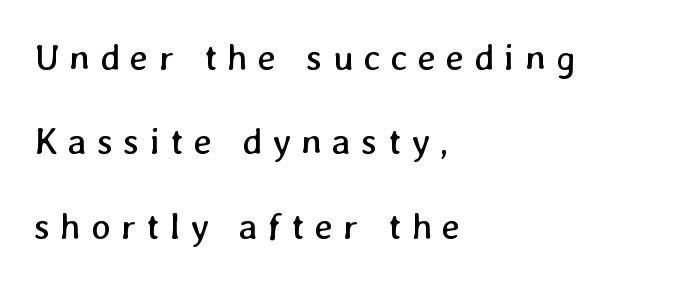
The image shows 37 px regular-weight type; set left-aligned, loose line spacing (2.28x), unusually wide letter spacing (+0.27 em), not underlined; low stroke contrast and a medium x-height.
